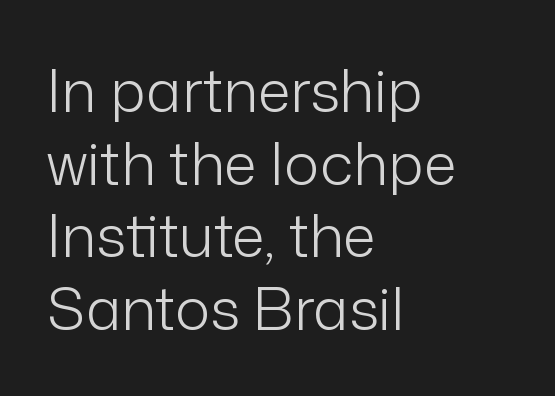
The area under the type is left untouched. Here the glyphs are tracked normally, forming tight word shapes. The rendering shows plain stroke endings on the letterforms — a sans-serif design. The compositor pushed each line to the left boundary. You could not count columns in this text — the font is proportionally spaced. Each stroke keeps to a modest, everyday thickness or less.
